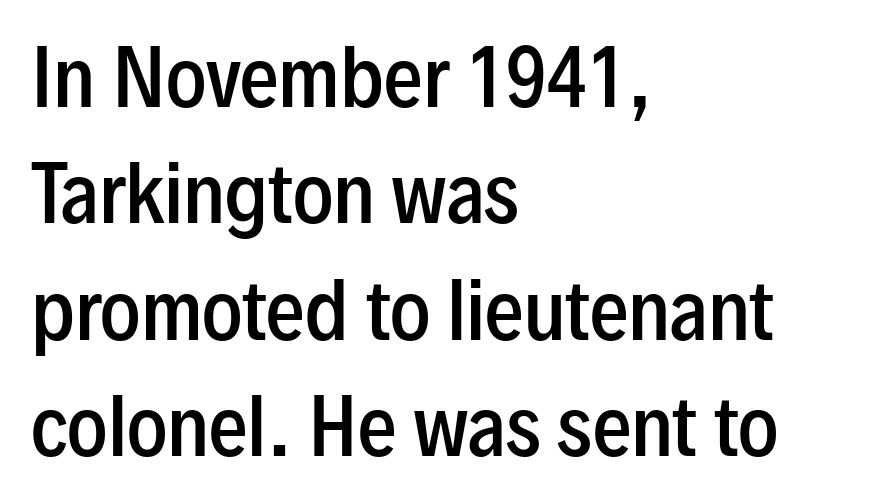
To sum up the face: it is a sans, with no serifs. Italic? Not at all — the glyphs are vertical. The baseline area is clear. Words appear dense and cohesive because spacing is normal. Semibold letterforms, between regular and bold.
